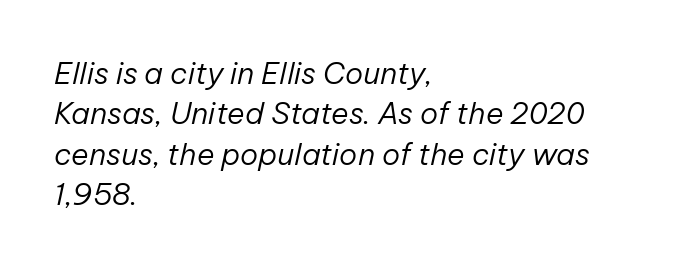
The ragged edge is on the right, which tells us the setting is flush left. One glance says typical: line gaps are just what's usual. Heft: none added — not bold. Characters follow at the spacing the type designer built in.
